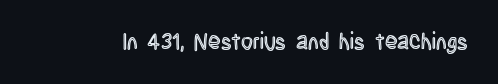
Q: Is the text italic (slanted)? A: No, it is upright.
Q: Is the text underlined? A: No.
Q: Is the spacing between letters normal or unusually wide? A: Normal.
